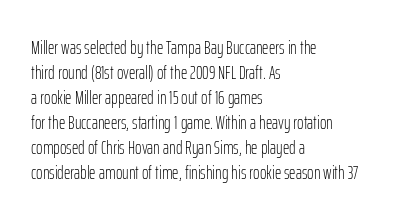
{"italic": "no", "bold": "no", "underline": "no", "align": "left", "line_spacing": "normal", "line_spacing_ratio": 1.25, "letter_spacing": "normal", "letter_spacing_em": 0.0, "glyph_px": 20}
